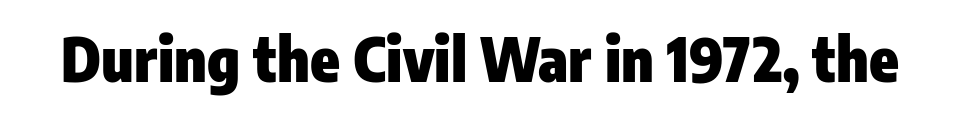
Compared with typical body copy, the letter spacing here is the same. Each row of text sits above clean, open space. Heavy-handed strokes throughout: this text is bold. The letters stand straight up with perfectly vertical stems. You could not count columns in this text — the font is proportionally spaced.
